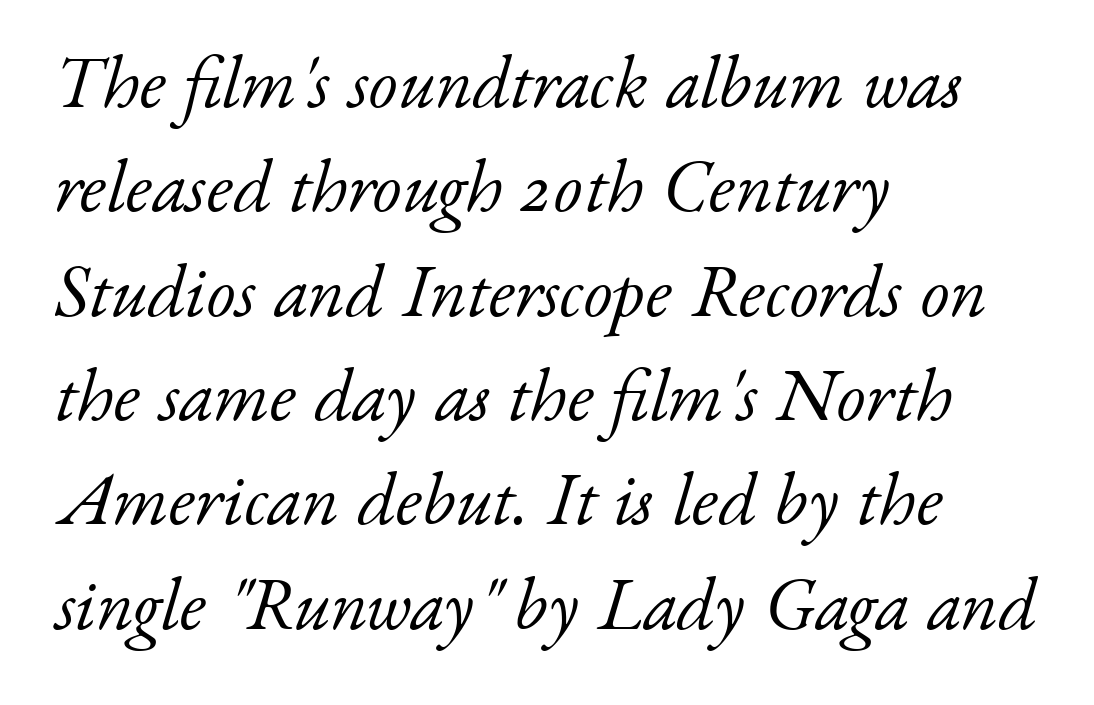
Between one letter and the next there's only the usual sliver of space. Weight: not bold — regular or lighter. Designer's note — italics engaged. Is the block centered? No — it sits flush against the left margin. The letters carry serifs — small finishing strokes at the ends of their stems.
